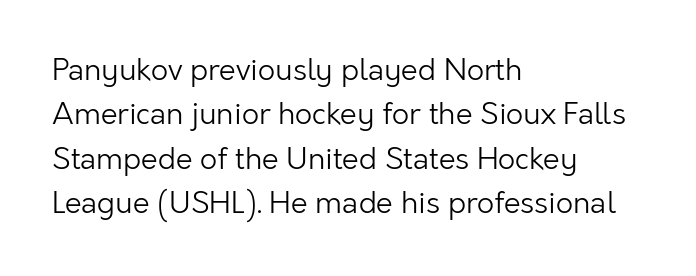
Q: Is the text bold? A: No.
Q: Is the text italic (slanted)? A: No, it is upright.
Q: Is the typeface a serif or a sans-serif typeface? A: Sans-serif.
Q: Is the text underlined? A: No.
Q: How is the paragraph aligned? A: Left-aligned.
Q: Is the spacing between letters normal or unusually wide? A: Normal.
Q: Is the spacing between lines tight, normal or loose? A: Normal.
Q: Width (condensed, normal, or wide)? A: Normal.
Q: Stroke contrast? A: Low.
Q: x-height? A: Medium.
Q: Monospaced? A: No.
